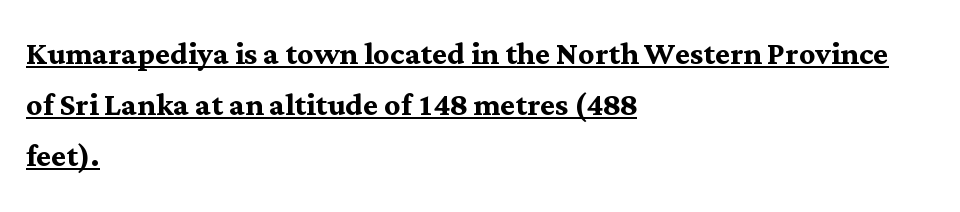
A typesetter would label this face a serif. If you drew a ruler down the left edge, every line would touch it. Leading matches the norm, producing a regular column. Has an underline been added? It has.
